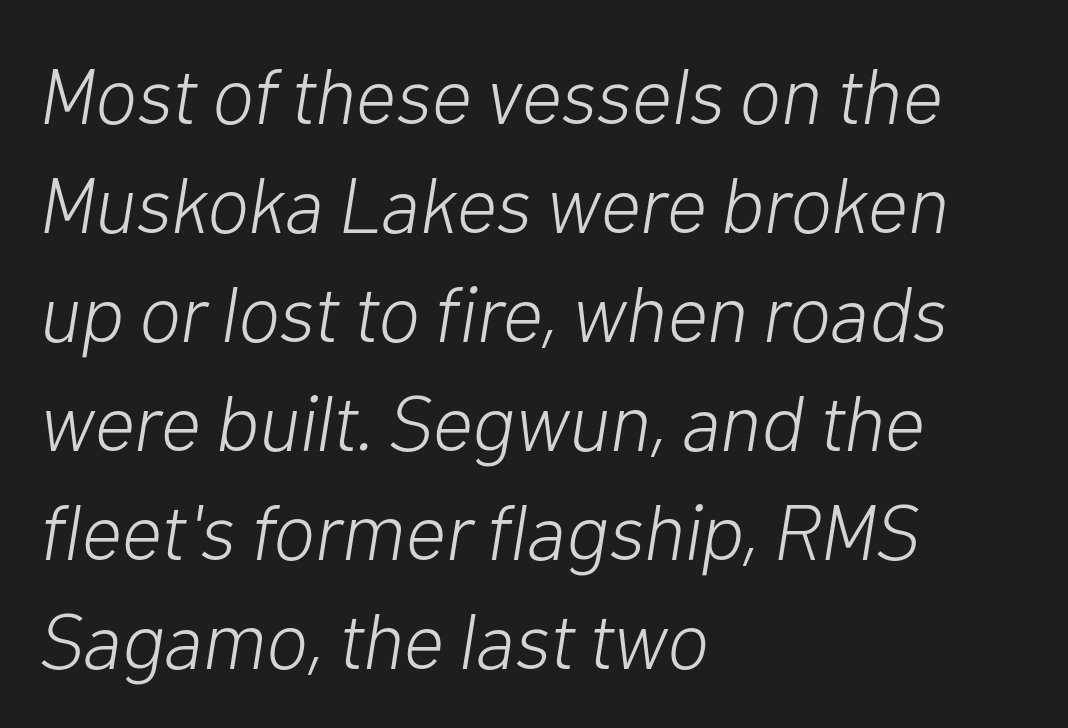
Think of a printed novel: that variable character pitch is what you see here. Ink coverage per letter is moderate at most. The passage shown has conventional tracking throughout. Which margin do the lines hug? The left one — the right edge is uneven. A bare baseline throughout the passage. Posture: slanted.
